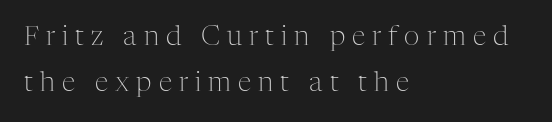
The image shows 27 px text type, upright; set left-aligned, normal line spacing (1.69x), unusually wide letter spacing (+0.26 em), not underlined.
